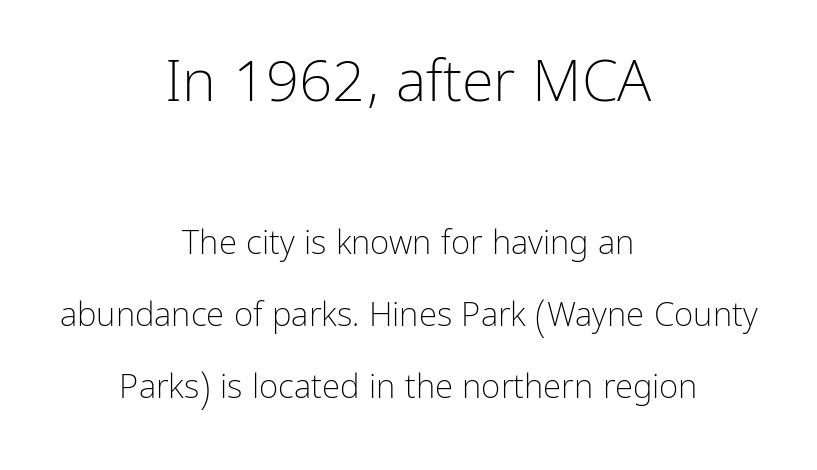
The image shows 58 px light sans-serif type, upright; set centered, loose line spacing (2.18x), normal letter spacing, not underlined; the first (top) block is 1.76x larger; low stroke contrast and a medium x-height.
